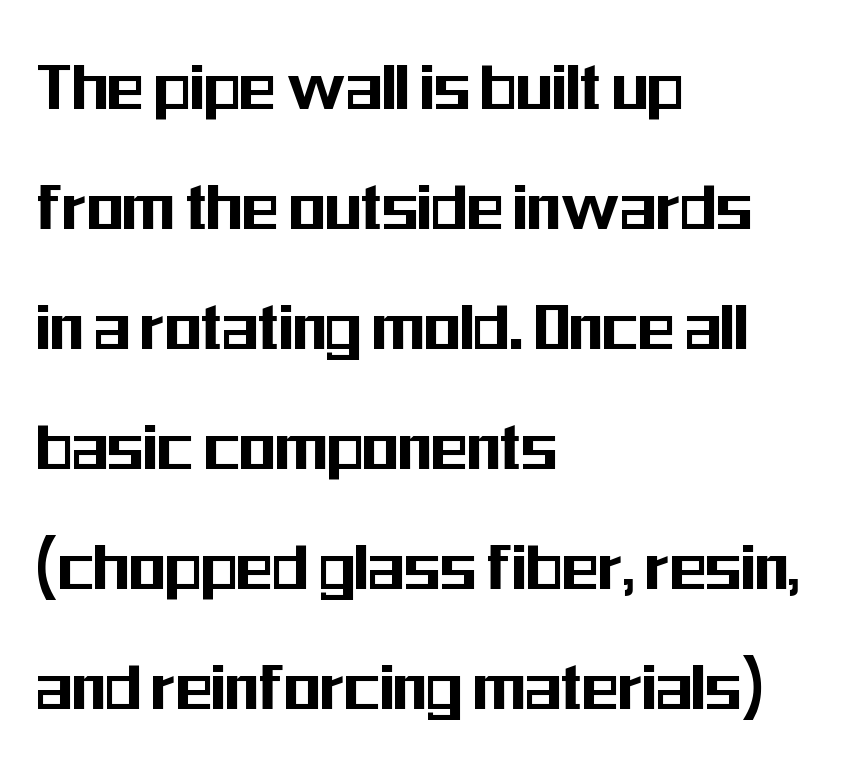
Q: Is the text italic (slanted)? A: No, it is upright.
Q: Is the typeface a serif or a sans-serif typeface? A: Sans-serif.
Q: Is the text underlined? A: No.
Q: How is the paragraph aligned? A: Left-aligned.
Q: Is the spacing between letters normal or unusually wide? A: Normal.
Q: Is the spacing between lines tight, normal or loose? A: Normal.
Q: Width (condensed, normal, or wide)? A: Condensed.
Q: Stroke contrast? A: Medium.
Q: x-height? A: Medium.
Q: Monospaced? A: No.
